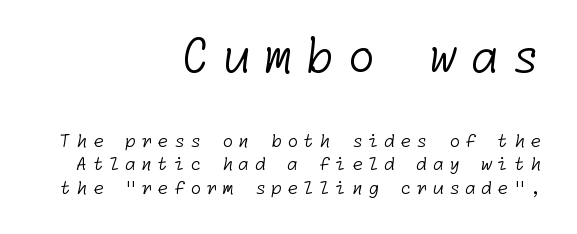
Scale decreases going downward across the two blocks. The letterforms stand isolated, each surrounded by extra space. No extra ink here — the face is not bold. Clear beneath every line of the passage.
